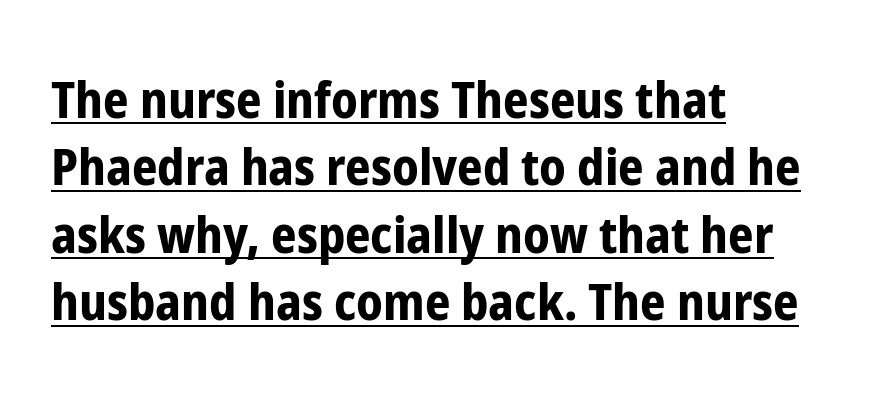
The image shows 50 px bold, condensed sans-serif type, upright; set left-aligned, normal line spacing (1.35x), normal letter spacing, underlined; low stroke contrast and a medium x-height.
